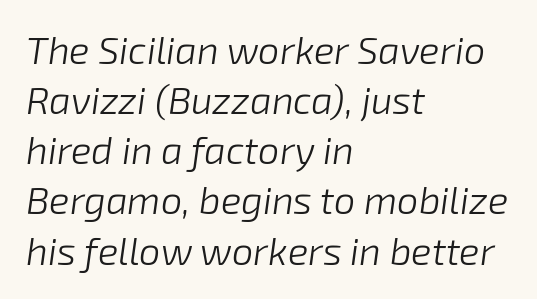
Q: Is the text bold? A: No.
Q: Is the text italic (slanted)? A: Yes, it leans right by about 8 degrees.
Q: Is the text underlined? A: No.
Q: How is the paragraph aligned? A: Left-aligned.
Q: Is the spacing between letters normal or unusually wide? A: Normal.
Q: Is the spacing between lines tight, normal or loose? A: Normal.
Q: Width (condensed, normal, or wide)? A: Normal.
Q: Stroke contrast? A: Low.
Q: x-height? A: Medium.
Q: Monospaced? A: No.
